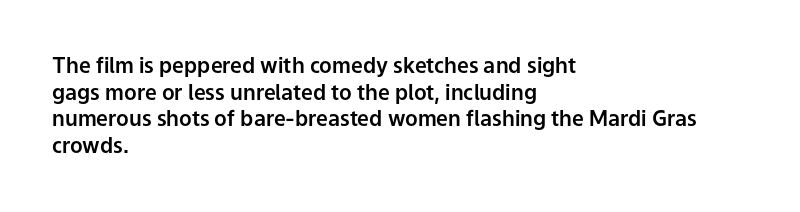
The image shows 21 px text type, upright; set left-aligned, normal line spacing (1.27x), normal letter spacing, not underlined.
